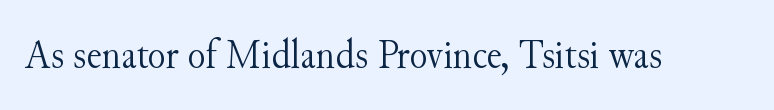
The image shows 42 px light serif type, upright; set normal letter spacing, not underlined; medium stroke contrast and a small x-height.
